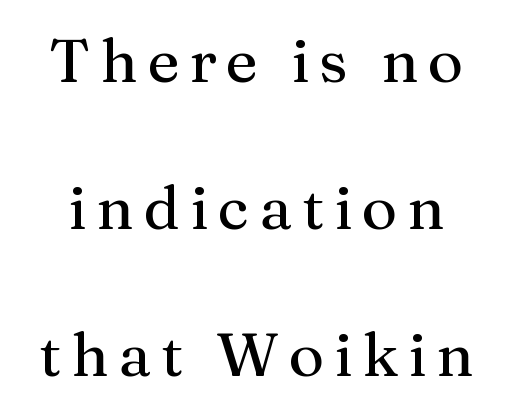
Q: Is the text italic (slanted)? A: No, it is upright.
Q: Is the typeface a serif or a sans-serif typeface? A: Serif.
Q: Is the text underlined? A: No.
Q: Is the spacing between lines tight, normal or loose? A: Loose.
Q: Width (condensed, normal, or wide)? A: Normal.
Q: Stroke contrast? A: Medium.
Q: x-height? A: Medium.
Q: Monospaced? A: No.
